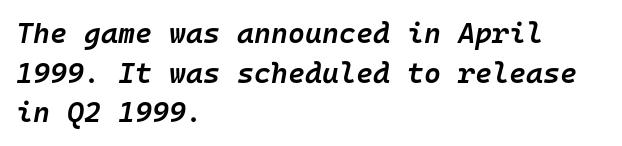
Baseline-to-baseline distance is the conventional proportion of letter height. The face used here is monospaced, like something from a code editor. The glyphs look as if they've been sheared to an angle. Casual observation: everything's shoved over to the left.
